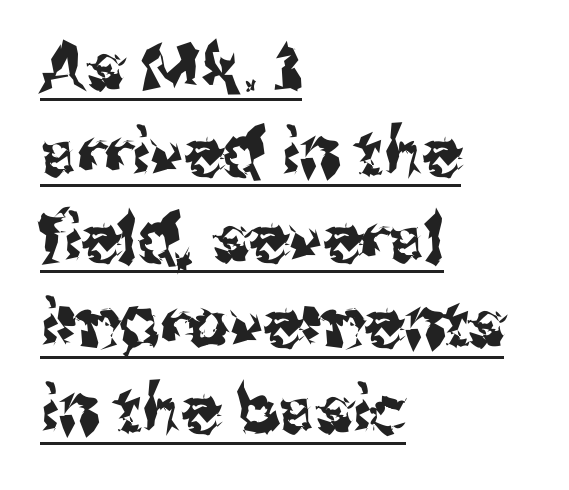
Does a line run under the words? Yes, clearly. The compositor pushed each line to the left boundary. This sample keeps an unexceptional amount of space between lines. You could call the tracking neutral — neither tight nor loose. Every stem runs plumb, perpendicular to the baseline. Each letter's strokes conclude bluntly, with no projecting serifs.
